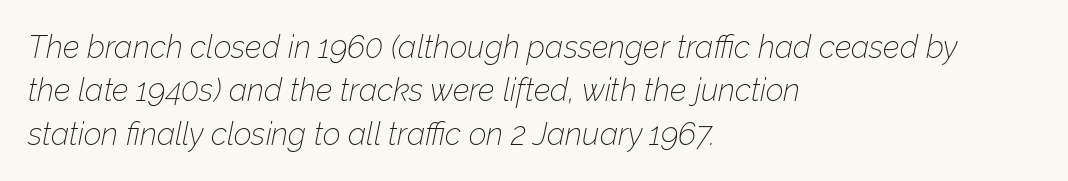
Q: Is the text bold? A: No.
Q: Is the text italic (slanted)? A: Yes, it leans right by about 12 degrees.
Q: Is the text underlined? A: No.
Q: How is the paragraph aligned? A: Left-aligned.
Q: Is the spacing between letters normal or unusually wide? A: Normal.
Q: Is the spacing between lines tight, normal or loose? A: Normal.
Q: Width (condensed, normal, or wide)? A: Normal.
Q: Stroke contrast? A: Low.
Q: x-height? A: Medium.
Q: Monospaced? A: No.
